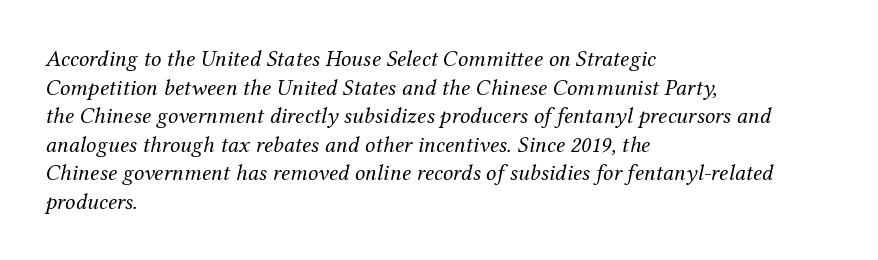
The image shows 23 px text type, italic (leaning right); set left-aligned, line spacing 1.24x, normal letter spacing, not underlined.
